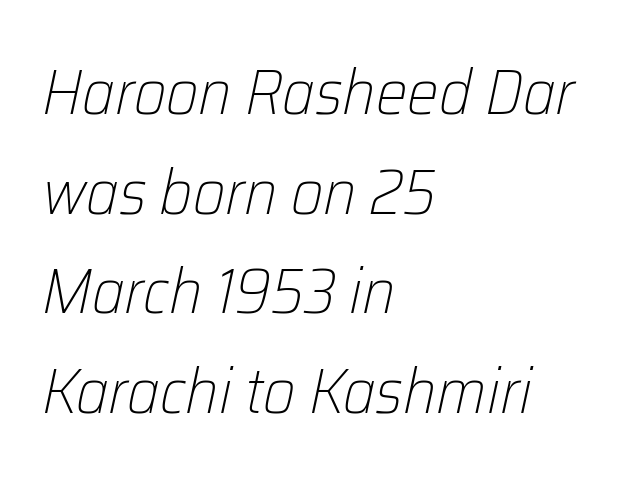
The image shows 63 px light type, italic (leaning right); set left-aligned, normal line spacing (1.58x), normal letter spacing, not underlined; low stroke contrast and a medium x-height.
